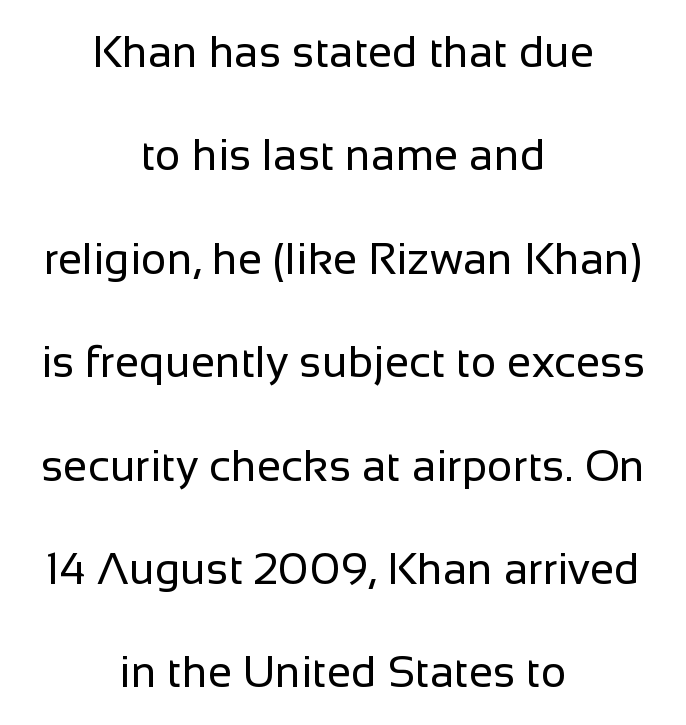
The image shows 44 px regular-weight sans-serif type, upright; set centered, loose line spacing (2.35x), normal letter spacing, not underlined; low stroke contrast and a medium x-height.
